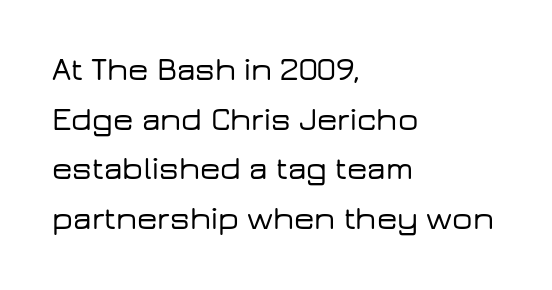
The space beneath each line is pristine and unruled. Each letter keeps its own natural width here, so spacing adapts to shape. The space between consecutive lines is moderate. Look at the bottom of the vertical strokes: they stop flat, with no serifs.
